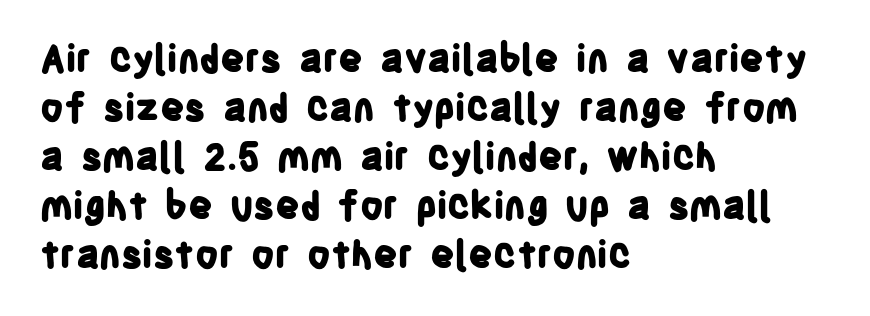
Q: Is the text bold? A: Yes.
Q: Is the text italic (slanted)? A: No, it is upright.
Q: Is the typeface a serif or a sans-serif typeface? A: Sans-serif.
Q: Is the text underlined? A: No.
Q: How is the paragraph aligned? A: Left-aligned.
Q: Is the spacing between letters normal or unusually wide? A: Normal.
Q: Is the spacing between lines tight, normal or loose? A: Normal.
Q: Width (condensed, normal, or wide)? A: Condensed.
Q: Stroke contrast? A: Low.
Q: x-height? A: Large.
Q: Monospaced? A: No.
